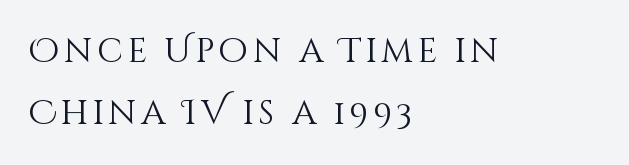
Italic? Not at all — the glyphs are vertical. The baseline area is clear. Bold? No — there's no thickening of the strokes. Do the characters align in a grid? No, the font is proportional. Where is the straight margin? On the left.
